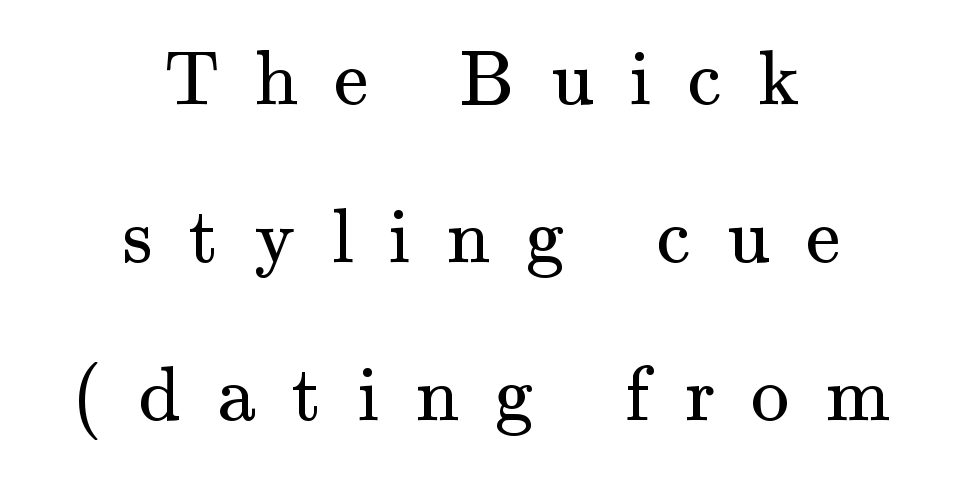
{"serif": "yes", "italic": "no", "bold": "no", "weight": "regular", "width": "normal", "stroke_contrast": "medium", "x_height": "small", "monospaced": "no", "underline": "no", "align": "center", "line_spacing": "loose", "line_spacing_ratio": 2.05, "letter_spacing": "wide", "letter_spacing_em": 0.47, "glyph_px": 77}
